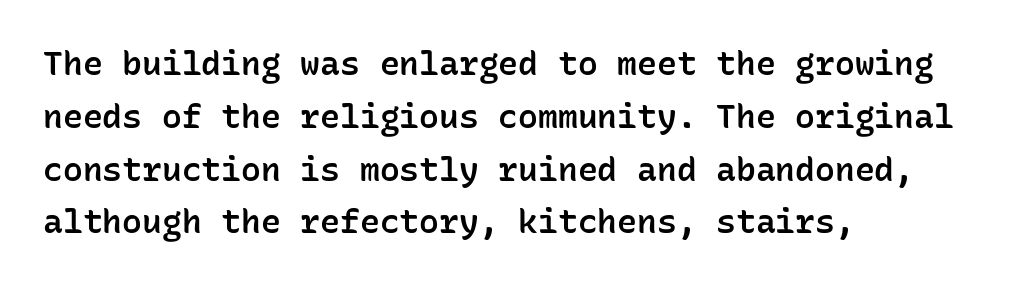
Q: Is the text bold? A: Semi-bold.
Q: Is the text italic (slanted)? A: No, it is upright.
Q: Is the typeface a serif or a sans-serif typeface? A: Sans-serif.
Q: Is the text underlined? A: No.
Q: How is the paragraph aligned? A: Left-aligned.
Q: Is the spacing between letters normal or unusually wide? A: Normal.
Q: Is the spacing between lines tight, normal or loose? A: Normal.
Q: Width (condensed, normal, or wide)? A: Normal.
Q: Stroke contrast? A: Low.
Q: x-height? A: Medium.
Q: Monospaced? A: Yes.
